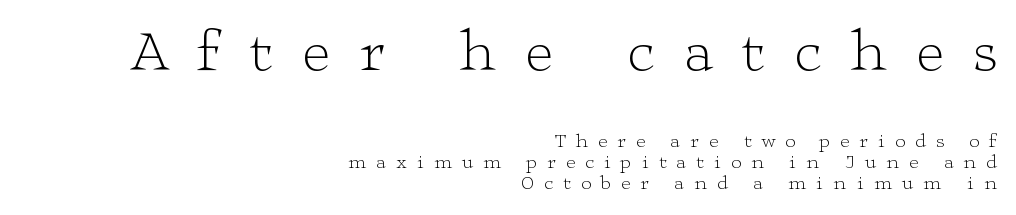
The image shows 59 px light, wide serif type, upright; set right-aligned, tight line spacing (1.06x), unusually wide letter spacing (+0.5 em), not underlined; the first (top) block is 2.95x larger; low stroke contrast and a medium x-height.
